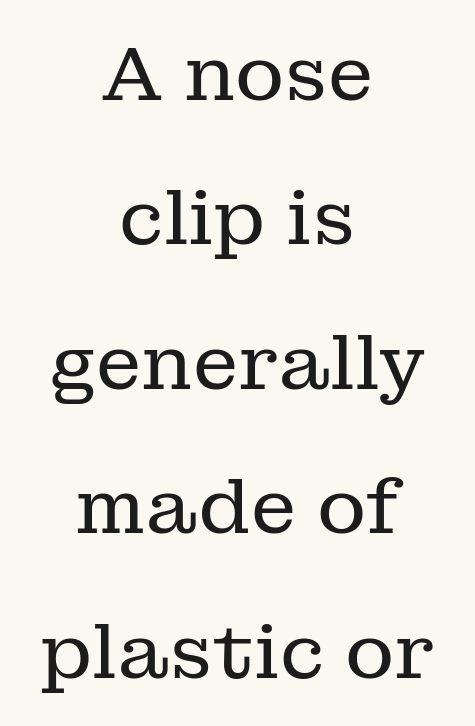
Type without underlining. The rendering keeps characters at their native spacing. The passage shown stacks its lines with a broad gap. Think of a printed novel: that variable character pitch is what you see here. Visually the block forms a symmetrical silhouette, jagged on both flanks. Serif or sans? Serif — the stroke terminals have little feet.
